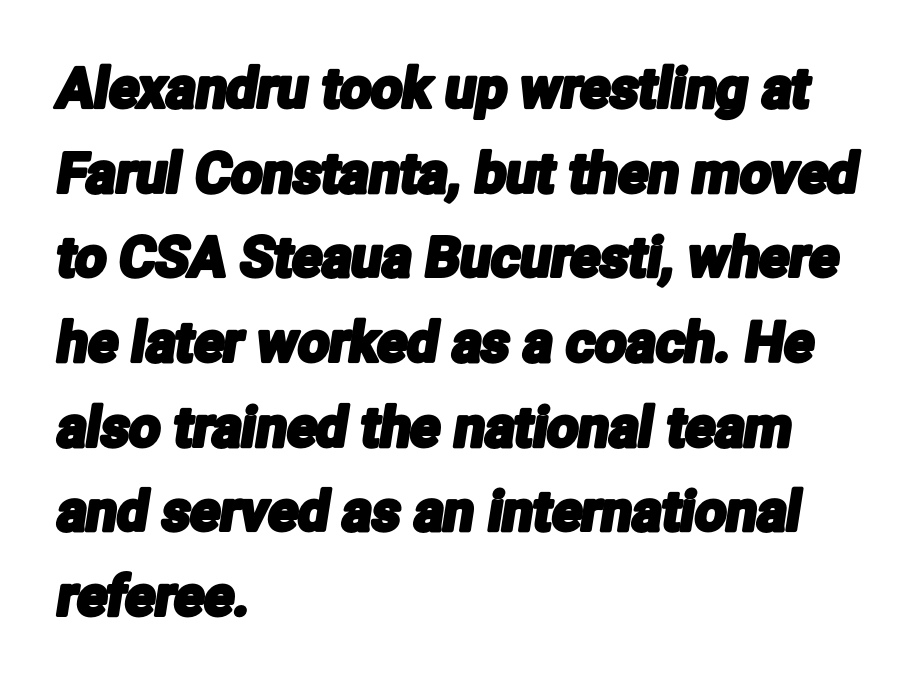
Typographically, this falls in the sans-serif category. In CSS terms this would be text-align: left. Rule under the text: the space is simply empty. Summary of vertical rhythm: regular, with standard interline spacing. Note the varied advance widths — an 'i' is clearly narrower than an 'm'.
